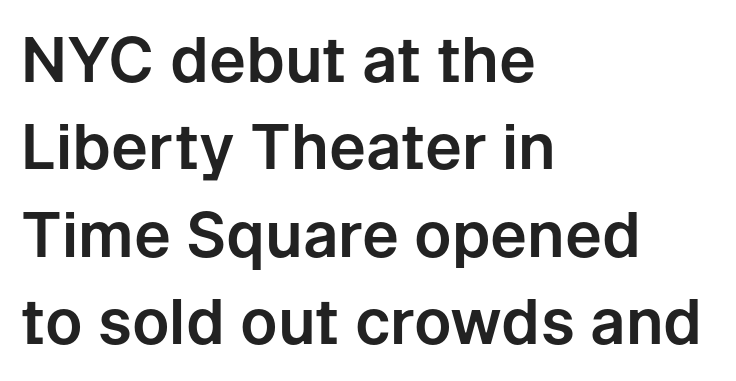
The image shows 62 px sans-serif type, upright; set left-aligned, normal line spacing (1.41x), normal letter spacing, not underlined; low stroke contrast and a medium x-height.
